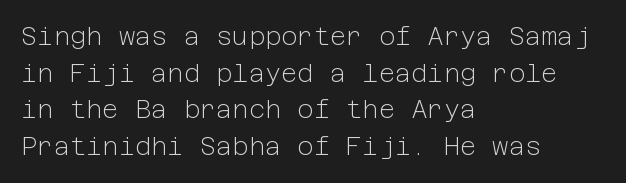
Weight: in the light-to-regular range. In CSS terms this would be text-align: left. The letters stand straight up with perfectly vertical stems. Each new line begins a customary step beneath the previous one. Characters follow at the spacing the type designer built in.
